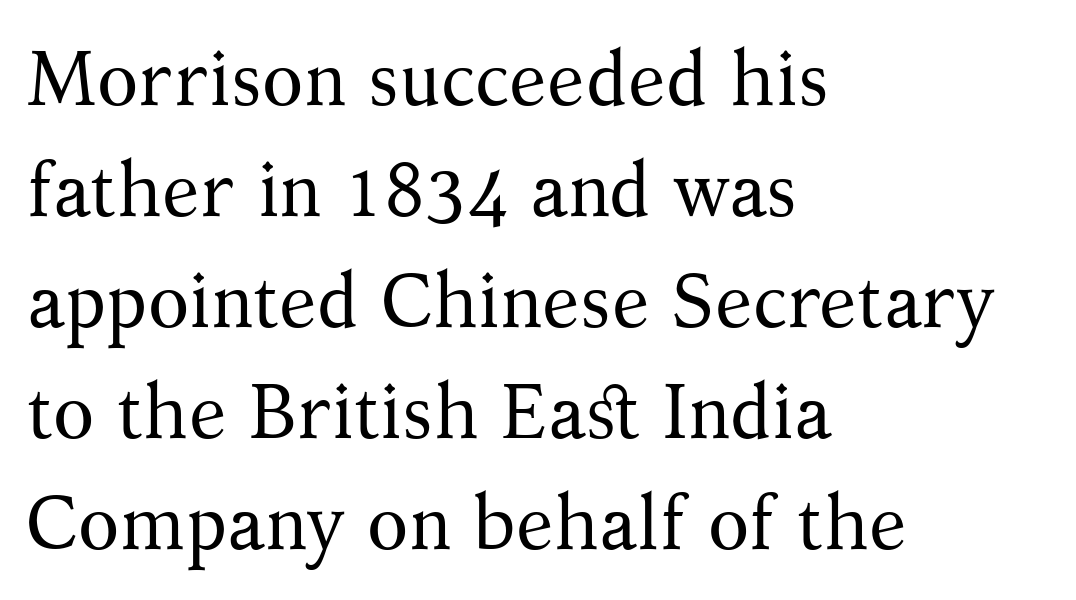
The image shows 76 px regular-weight serif type, upright; set left-aligned, normal line spacing (1.46x), normal letter spacing, not underlined; medium stroke contrast and a medium x-height.
